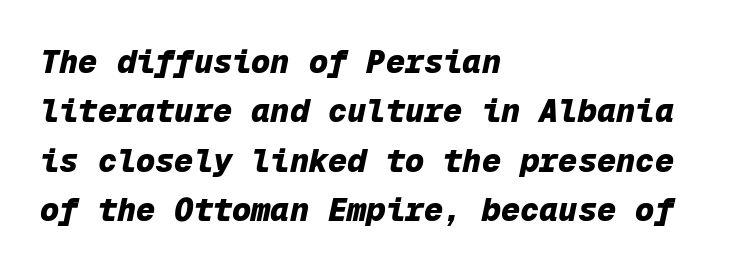
{"italic": "yes", "lean": "right", "slant_degrees": 12, "bold": "yes", "weight": "heavy", "width": "normal", "stroke_contrast": "low", "x_height": "medium", "monospaced": "yes", "underline": "no", "align": "left", "line_spacing": "normal", "line_spacing_ratio": 1.54, "letter_spacing": "normal", "letter_spacing_em": 0.0, "glyph_px": 32}
